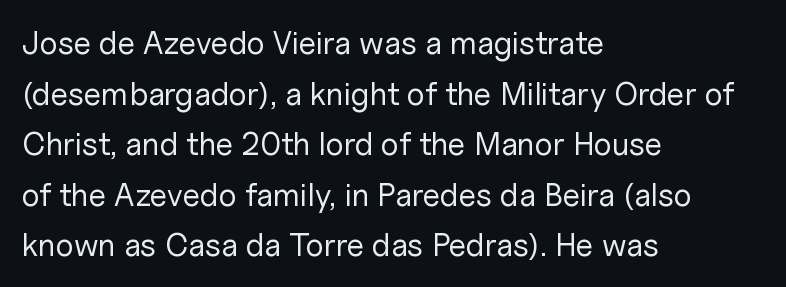
The image shows 32 px regular-weight sans-serif type, upright; set left-aligned, normal line spacing (1.58x), normal letter spacing, not underlined; low stroke contrast and a medium x-height.
